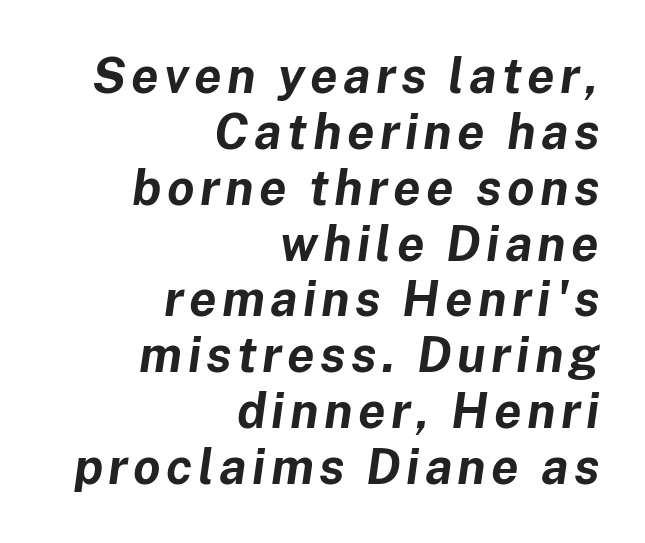
Q: Is the text bold? A: Yes.
Q: Is the text italic (slanted)? A: Yes, it leans right by about 8 degrees.
Q: Is the text underlined? A: No.
Q: How is the paragraph aligned? A: Right-aligned.
Q: Is the spacing between lines tight, normal or loose? A: Tight.
Q: Width (condensed, normal, or wide)? A: Normal.
Q: Stroke contrast? A: Low.
Q: x-height? A: Medium.
Q: Monospaced? A: No.
